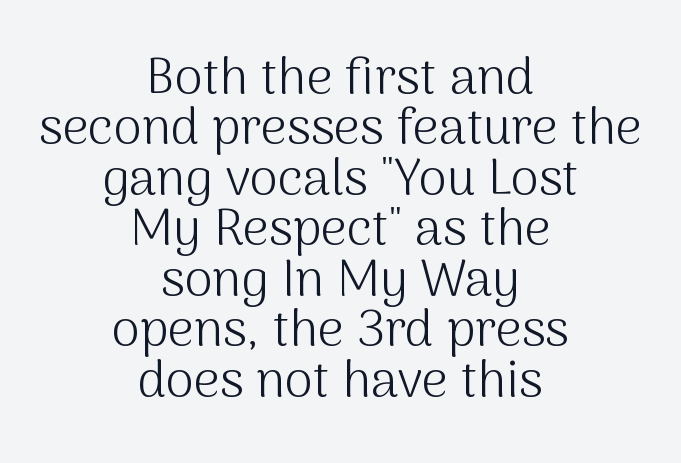
The image shows 51 px light sans-serif type, upright; set centered, tight line spacing (0.99x), normal letter spacing, not underlined; medium stroke contrast and a medium x-height.
